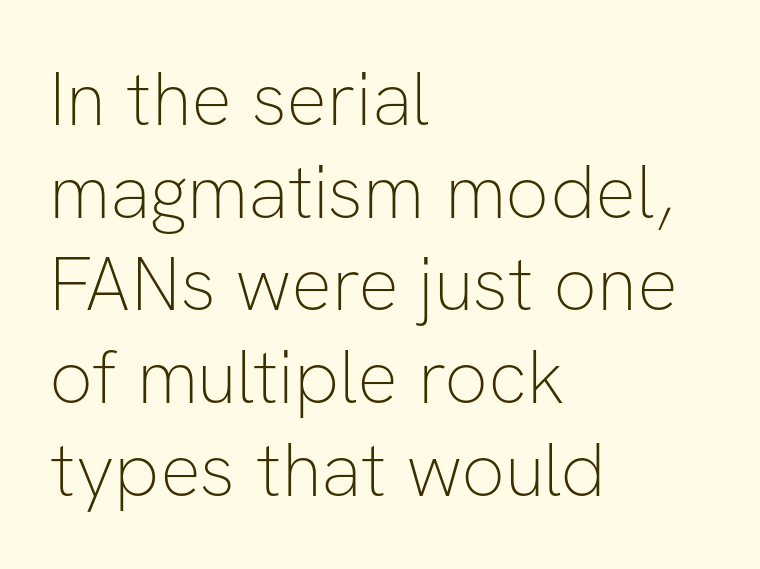
This is sans-serif lettering, the kind often seen on screens and signage. Stems and bowls with no extra thickness — not bold. Tall strokes in this sample are plumb rather than angled. Between one letter and the next there's only the usual sliver of space. Varying glyph widths throughout — classic text-font behaviour. Reading down the block, your eye returns to a fixed left position each line.
